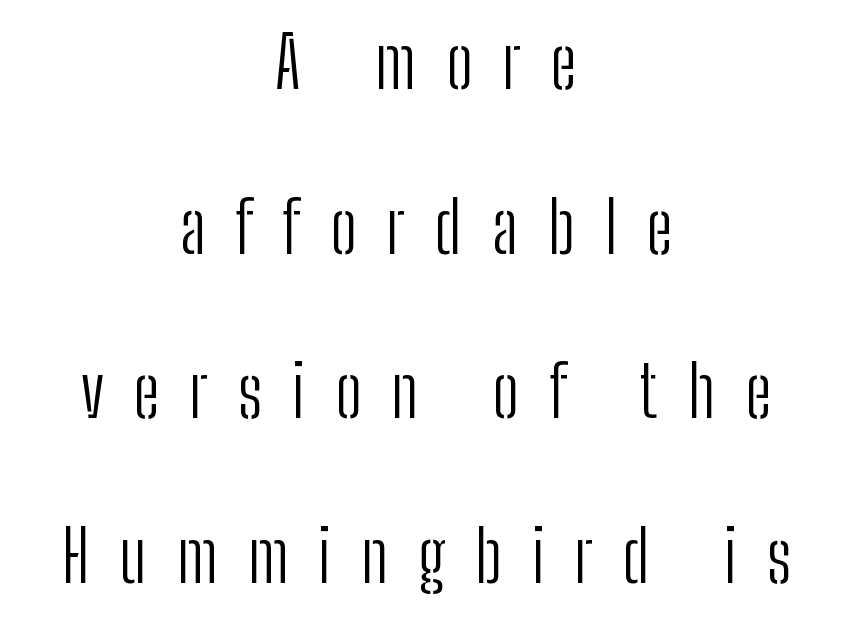
Q: Is the text bold? A: No.
Q: Is the text italic (slanted)? A: No, it is upright.
Q: Is the typeface a serif or a sans-serif typeface? A: Sans-serif.
Q: Is the text underlined? A: No.
Q: How is the paragraph aligned? A: Centered.
Q: Is the spacing between letters normal or unusually wide? A: Unusually wide.
Q: Is the spacing between lines tight, normal or loose? A: Loose.
Q: Width (condensed, normal, or wide)? A: Condensed.
Q: Stroke contrast? A: Low.
Q: x-height? A: Medium.
Q: Monospaced? A: No.
